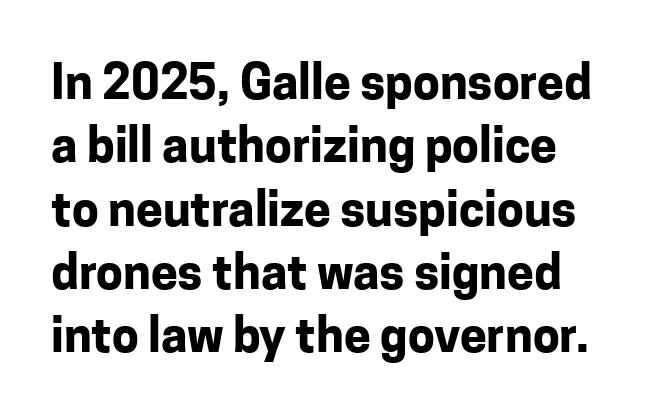
Unmarked baselines from the first word to the last. Note the varied advance widths — an 'i' is clearly narrower than an 'm'. The rendering keeps characters at their native spacing. Interline gaps are of average width in this sample. No feet cap the strokes, marking this as sans-serif type. A typesetter would mark this as roman, not italic.
